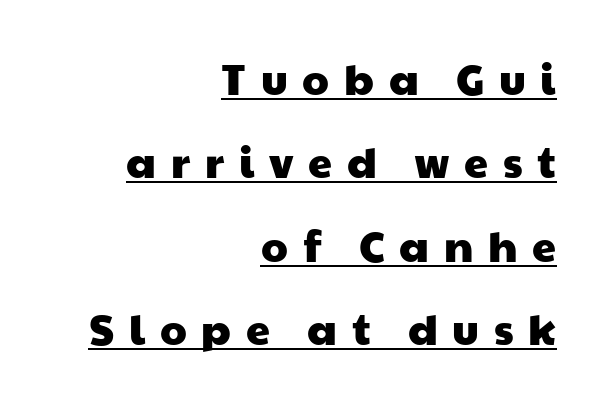
Q: Is the typeface a serif or a sans-serif typeface? A: Sans-serif.
Q: Is the text underlined? A: Yes.
Q: How is the paragraph aligned? A: Right-aligned.
Q: Is the spacing between letters normal or unusually wide? A: Unusually wide.
Q: Is the spacing between lines tight, normal or loose? A: Loose.
Q: Width (condensed, normal, or wide)? A: Wide.
Q: Stroke contrast? A: Low.
Q: x-height? A: Medium.
Q: Monospaced? A: No.
